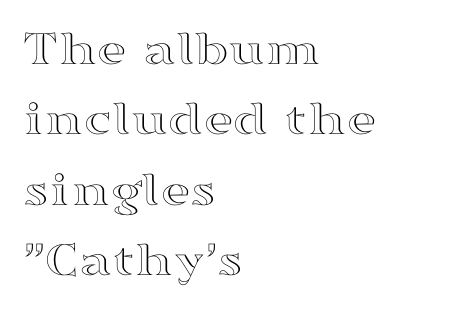
Evenly set lines give the paragraph a standard silhouette. Glyph-to-glyph distance matches everyday printed text. Does the lettering tilt? It doesn't — this is upright. The passage shown is typed in a proportional face where columns would drift. Decoration check: the copy has no underline. Every row of glyphs begins at an identical x-position on the left.
